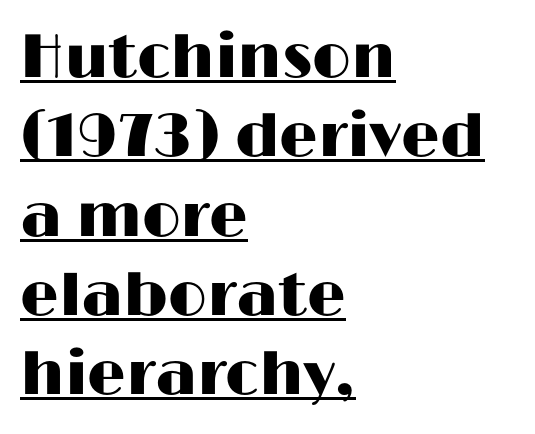
The image shows 61 px wide sans-serif type, upright; set left-aligned, normal line spacing (1.3x), normal letter spacing, underlined; high stroke contrast and a medium x-height.
